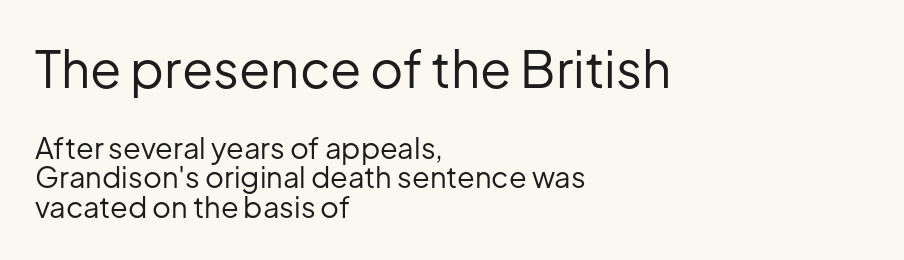
These lines are set flush left with a ragged right edge. The passage shown is typeset with a sans-serif family. A light-to-regular cut is what we see here. Do the characters align in a grid? No, the font is proportional. The passage shown is not underscored anywhere. Line spacing here is tight.
